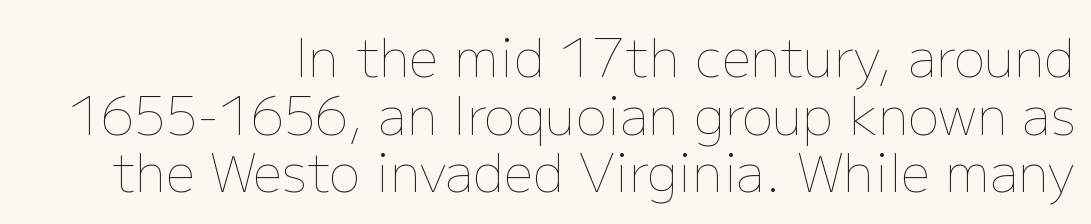
{"italic": "no", "bold": "no", "weight": "thin", "width": "normal", "stroke_contrast": "low", "x_height": "medium", "monospaced": "no", "underline": "no", "align": "right", "line_spacing": "tight", "line_spacing_ratio": 1.11, "letter_spacing": "normal", "letter_spacing_em": 0.0, "glyph_px": 52}
